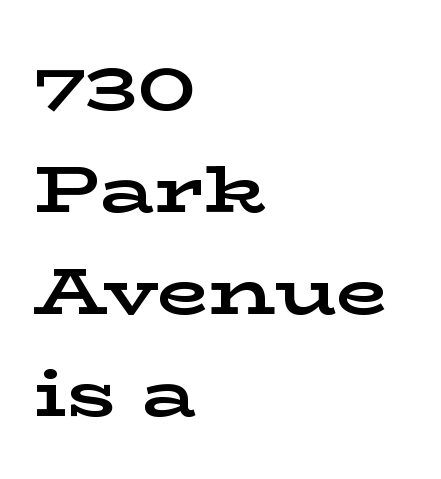
Q: Is the text bold? A: Yes.
Q: Is the text italic (slanted)? A: No, it is upright.
Q: Is the typeface a serif or a sans-serif typeface? A: Serif.
Q: Is the text underlined? A: No.
Q: How is the paragraph aligned? A: Left-aligned.
Q: Is the spacing between letters normal or unusually wide? A: Normal.
Q: Is the spacing between lines tight, normal or loose? A: Normal.
Q: Width (condensed, normal, or wide)? A: Wide.
Q: Stroke contrast? A: Low.
Q: x-height? A: Medium.
Q: Monospaced? A: No.
